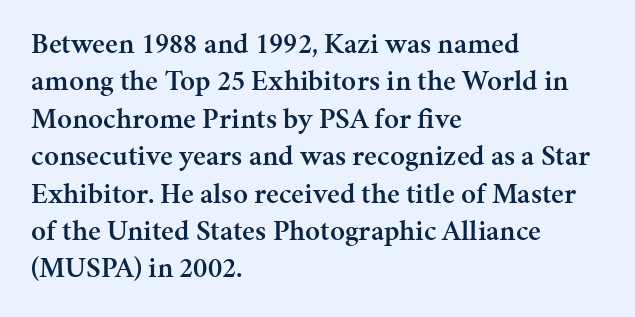
Q: Is the text bold? A: Semi-bold.
Q: Is the text italic (slanted)? A: No, it is upright.
Q: Is the typeface a serif or a sans-serif typeface? A: Serif.
Q: Is the text underlined? A: No.
Q: How is the paragraph aligned? A: Left-aligned.
Q: Is the spacing between letters normal or unusually wide? A: Normal.
Q: Is the spacing between lines tight, normal or loose? A: Normal.
Q: Width (condensed, normal, or wide)? A: Normal.
Q: Stroke contrast? A: Medium.
Q: x-height? A: Medium.
Q: Monospaced? A: No.
